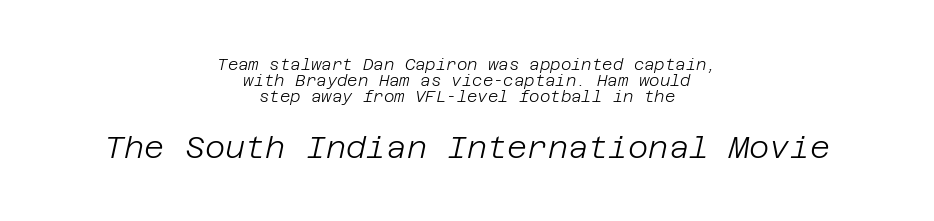
What's the leading like? Squeezed, with rows nearly overlapping. This rendering leaves character spacing at its baseline value. Alignment: centered. Does the bottom block carry the larger type? Yes, it does.
